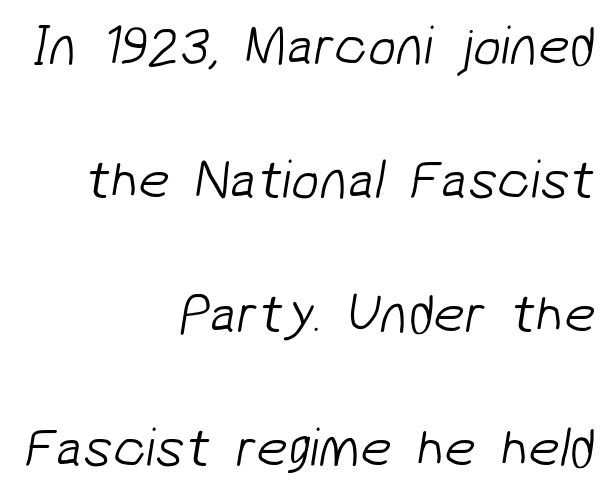
{"serif": "no", "bold": "no", "weight": "light", "width": "normal", "stroke_contrast": "low", "x_height": "medium", "monospaced": "no", "underline": "no", "align": "right", "line_spacing": "loose", "line_spacing_ratio": 2.39, "letter_spacing": "normal", "letter_spacing_em": 0.0, "glyph_px": 56}
